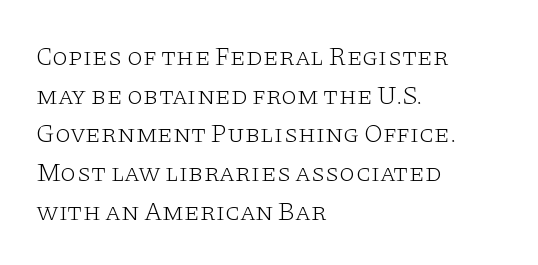
{"italic": "no", "bold": "no", "underline": "no", "align": "left", "line_spacing": "normal", "line_spacing_ratio": 1.49, "letter_spacing": "normal", "letter_spacing_em": 0.0, "glyph_px": 26}
